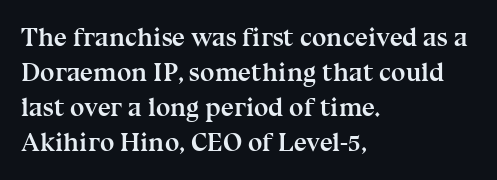
Spacing between characters is what you'd get straight out of the box. If you drew a line through each stem, it would be perfectly vertical. Which margin do the lines hug? The left one — the right edge is uneven. Leading: standard. Is the type bold? Yes — the strokes are clearly thick and heavy.
